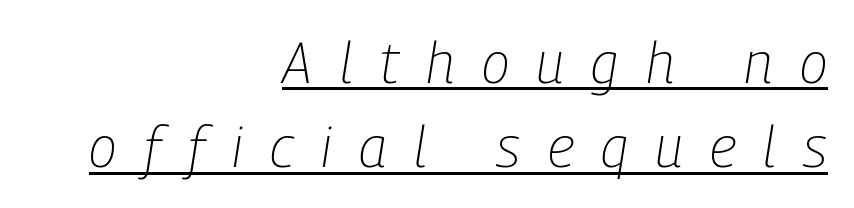
The image shows 57 px light, condensed type, italic (leaning right); set right-aligned, normal line spacing (1.48x), unusually wide letter spacing (+0.48 em), underlined; low stroke contrast and a medium x-height.
